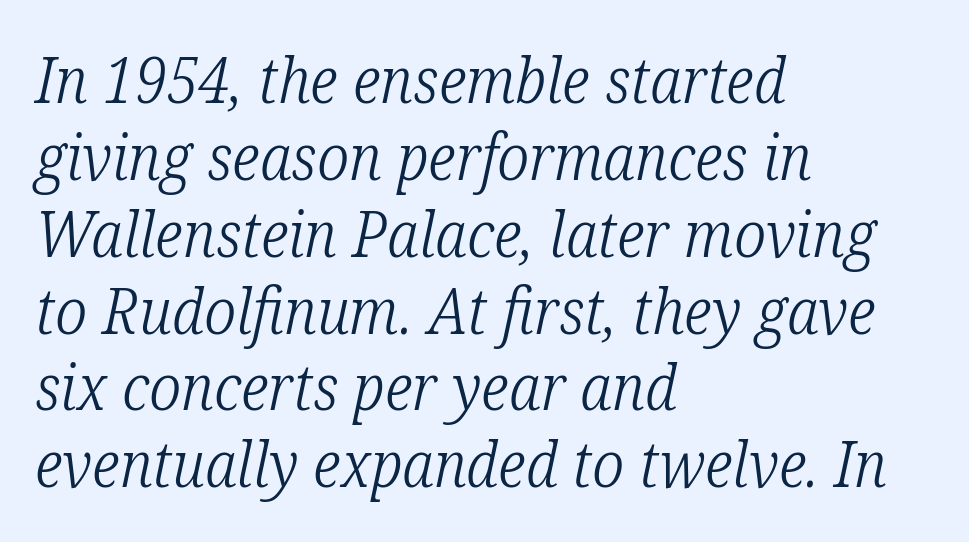
Look at the tracking — it's just the regular setting, nothing added. The text carries the slant typical of an italic or oblique font. The passage shown is not bold in any degree. Looks like regular typesetting: each glyph gets only the width it needs.
